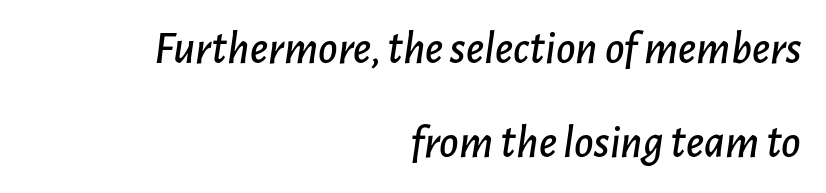
{"italic": "yes", "lean": "right", "slant_degrees": 7, "width": "normal", "stroke_contrast": "low", "x_height": "medium", "monospaced": "no", "underline": "no", "align": "right", "line_spacing": "loose", "line_spacing_ratio": 2.01, "letter_spacing": "normal", "letter_spacing_em": 0.0, "glyph_px": 47}
